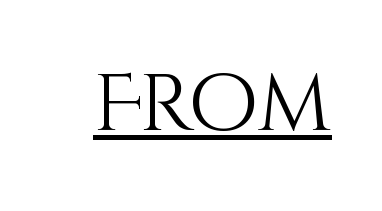
{"italic": "no", "bold": "no", "weight": "light", "width": "normal", "stroke_contrast": "medium", "x_height": "large", "monospaced": "no", "underline": "yes", "letter_spacing": "normal", "letter_spacing_em": 0.0, "glyph_px": 80}
